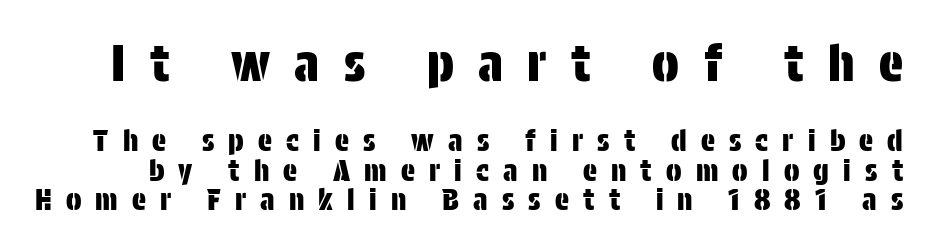
The image shows 50 px condensed sans-serif type, upright; set tight line spacing (1.01x), unusually wide letter spacing (+0.49 em), not underlined; the first (top) block is 1.72x larger; low stroke contrast and a large x-height.
